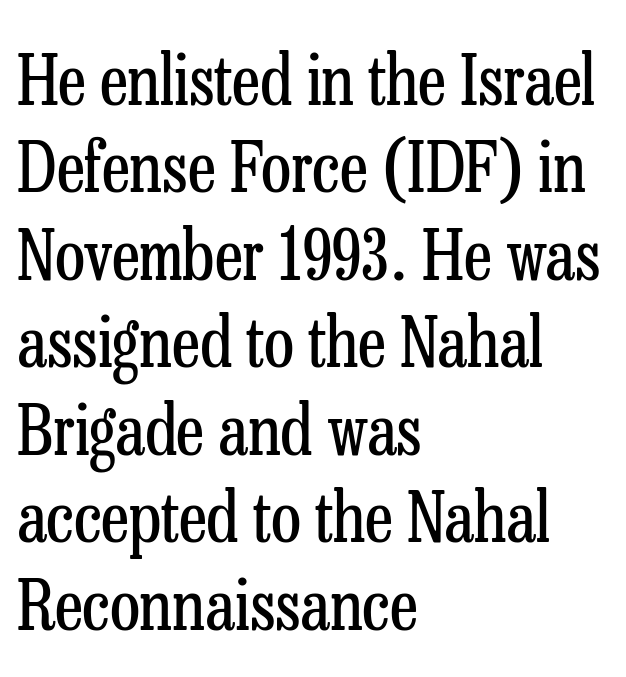
Each letter's strokes conclude with small projecting serifs. Short and long lines alike share a common starting point at left. The typography opts for an upright posture over an oblique one. These lines keep a tight, regular rhythm from letter to letter. Lines of text with bare space underneath. The characters are drawn with everyday or finer stroke widths.
